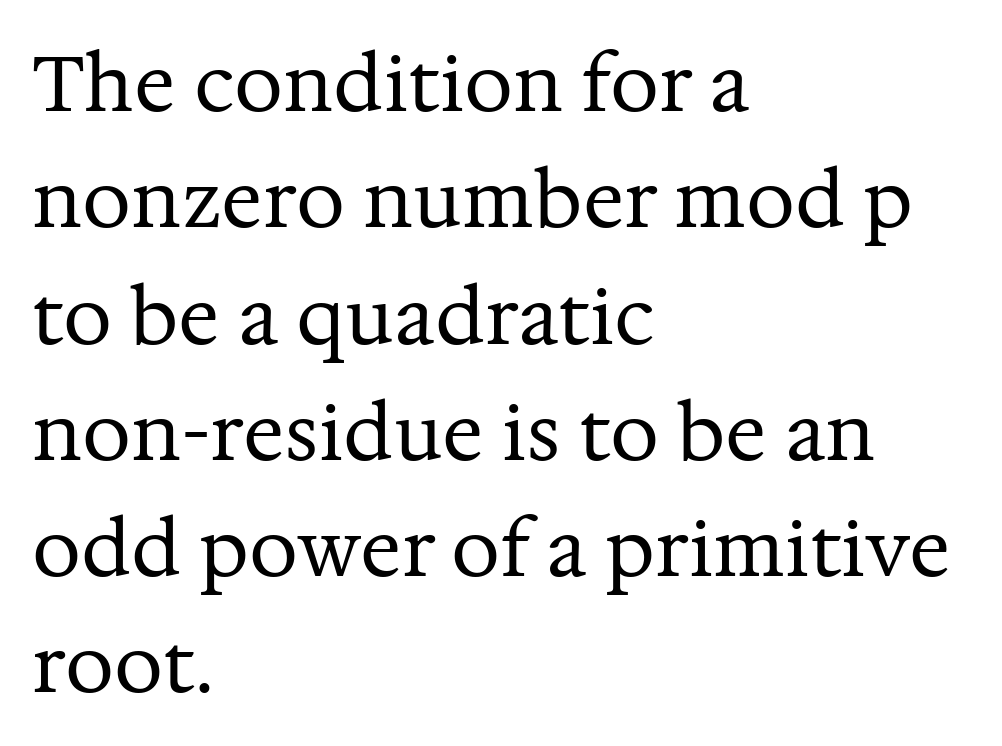
Q: Is the text bold? A: No.
Q: Is the text italic (slanted)? A: No, it is upright.
Q: Is the typeface a serif or a sans-serif typeface? A: Serif.
Q: Is the text underlined? A: No.
Q: How is the paragraph aligned? A: Left-aligned.
Q: Is the spacing between letters normal or unusually wide? A: Normal.
Q: Is the spacing between lines tight, normal or loose? A: Normal.
Q: Width (condensed, normal, or wide)? A: Normal.
Q: Stroke contrast? A: Medium.
Q: x-height? A: Medium.
Q: Monospaced? A: No.
